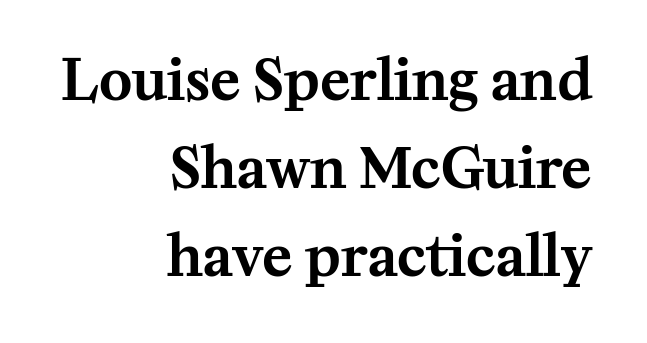
Q: Is the text italic (slanted)? A: No, it is upright.
Q: Is the typeface a serif or a sans-serif typeface? A: Serif.
Q: Is the text underlined? A: No.
Q: How is the paragraph aligned? A: Right-aligned.
Q: Is the spacing between letters normal or unusually wide? A: Normal.
Q: Is the spacing between lines tight, normal or loose? A: Normal.
Q: Width (condensed, normal, or wide)? A: Normal.
Q: Stroke contrast? A: Medium.
Q: x-height? A: Medium.
Q: Monospaced? A: No.
